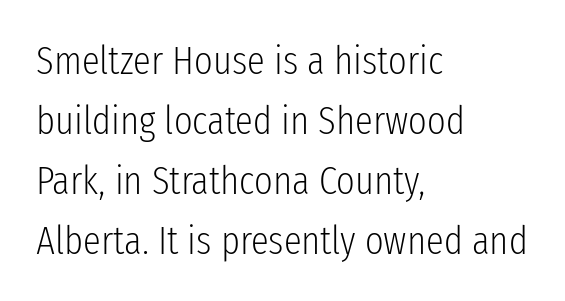
The rendering uses natural spacing where letterforms have individual widths. Designer's note — italics off, roman on. Every row of glyphs begins at an identical x-position on the left. Rule under the text: the space is simply empty. The strokes carry an ordinary text weight at most.
